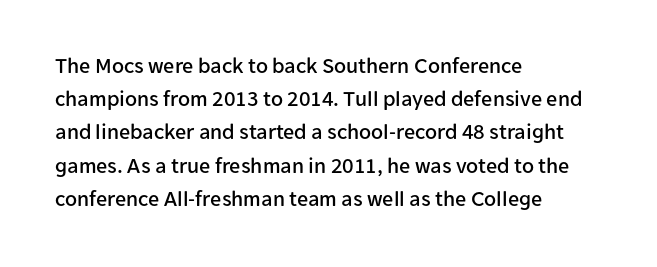
{"italic": "no", "underline": "no", "align": "left", "line_spacing": "normal", "line_spacing_ratio": 1.51, "letter_spacing": "normal", "letter_spacing_em": 0.0, "glyph_px": 22}
